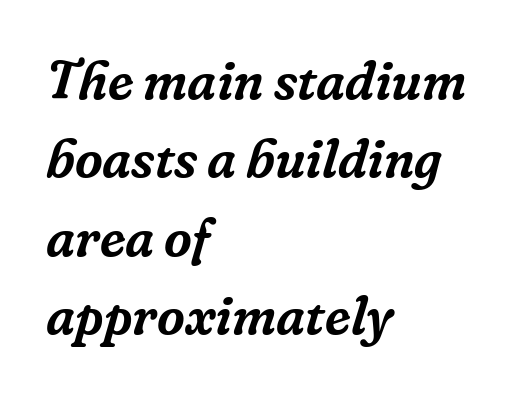
{"serif": "yes", "italic": "yes", "lean": "right", "slant_degrees": 16, "width": "normal", "stroke_contrast": "low", "x_height": "medium", "monospaced": "no", "underline": "no", "align": "left", "line_spacing": "normal", "line_spacing_ratio": 1.45, "letter_spacing": "normal", "letter_spacing_em": 0.0, "glyph_px": 54}
